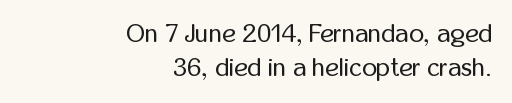
The image shows 26 px text type, upright; set right-aligned, normal line spacing (1.32x), normal letter spacing, not underlined.
